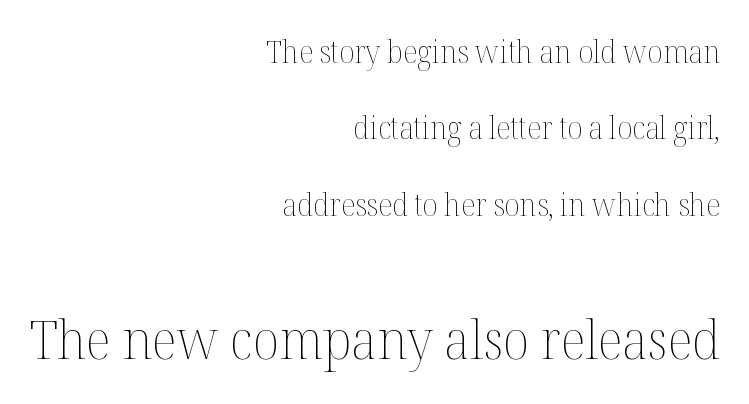
Q: Is the text bold? A: No.
Q: Is the text italic (slanted)? A: No, it is upright.
Q: Is the text underlined? A: No.
Q: How is the paragraph aligned? A: Right-aligned.
Q: Is the spacing between letters normal or unusually wide? A: Normal.
Q: Is the spacing between lines tight, normal or loose? A: Loose.
Q: Which block of text is set in a larger size, the first (top) or the second (bottom)? A: The second (bottom) one.
Q: Width (condensed, normal, or wide)? A: Normal.
Q: Stroke contrast? A: Medium.
Q: x-height? A: Medium.
Q: Monospaced? A: No.
